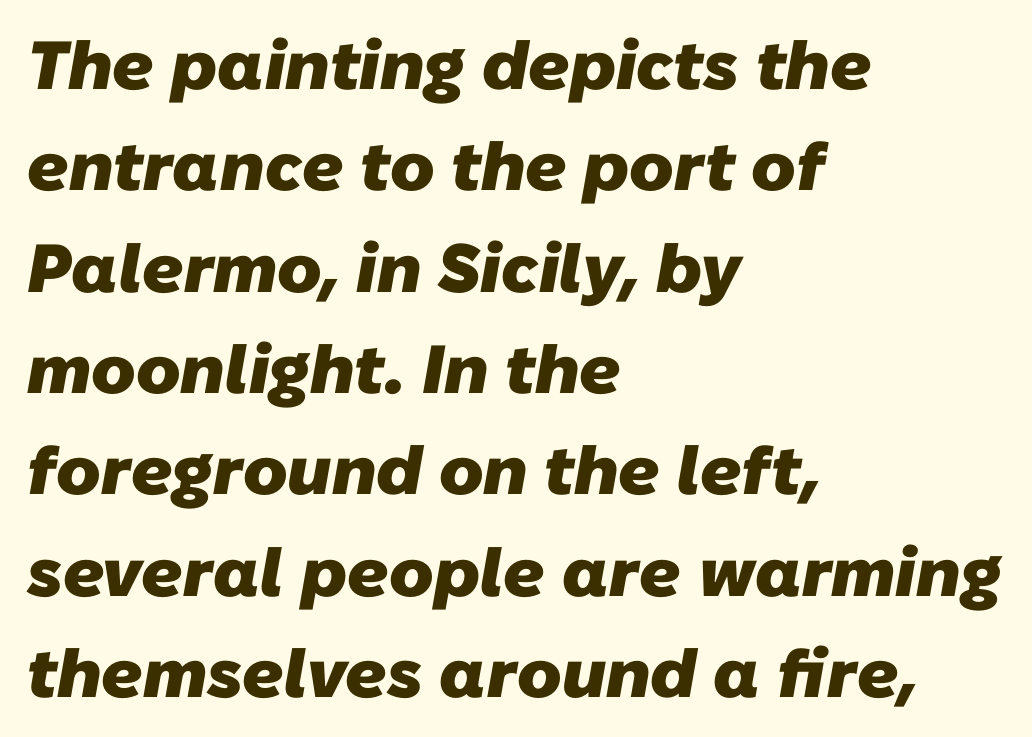
The image shows 68 px heavy sans-serif type; set left-aligned, normal line spacing (1.49x), normal letter spacing, not underlined; low stroke contrast and a medium x-height.
